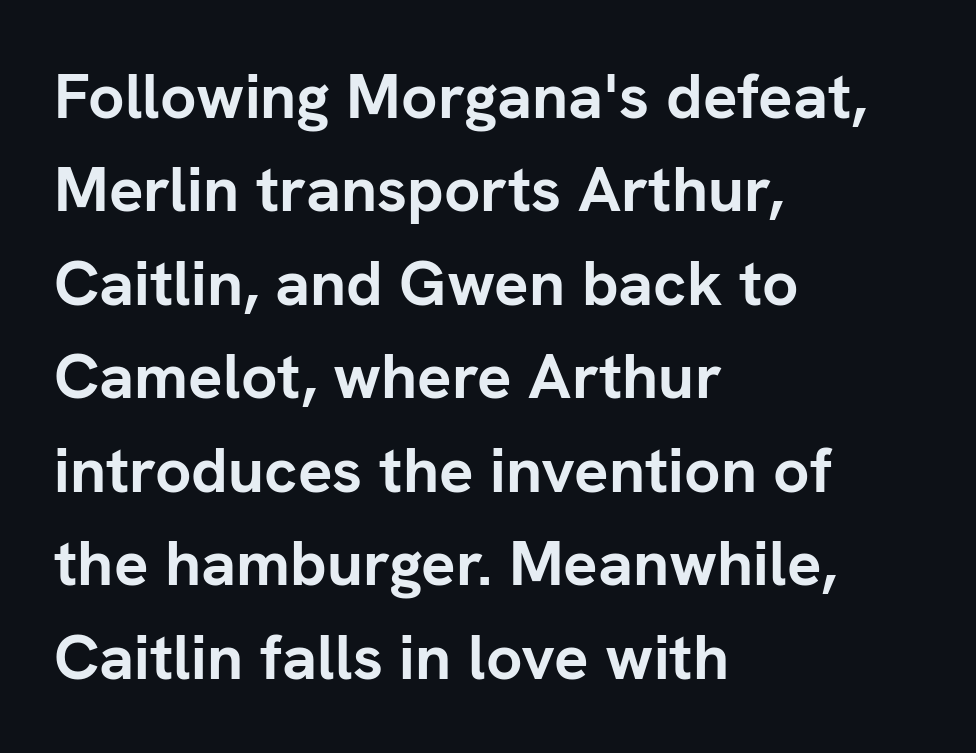
The image shows 64 px semibold sans-serif type, upright; set left-aligned, normal line spacing (1.46x), normal letter spacing, not underlined; low stroke contrast and a medium x-height.
